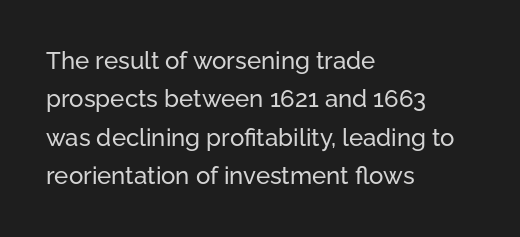
{"italic": "no", "underline": "no", "align": "left", "line_spacing": "normal", "line_spacing_ratio": 1.6, "letter_spacing": "normal", "letter_spacing_em": 0.0, "glyph_px": 24}
